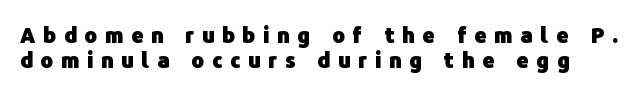
These lines carry a lot of weight — the face is fully bold. Honestly, there is no underline to notice here at all. No italicization has been applied; the sample stays upright. The passage shown has open, widely tracked lettering throughout.
